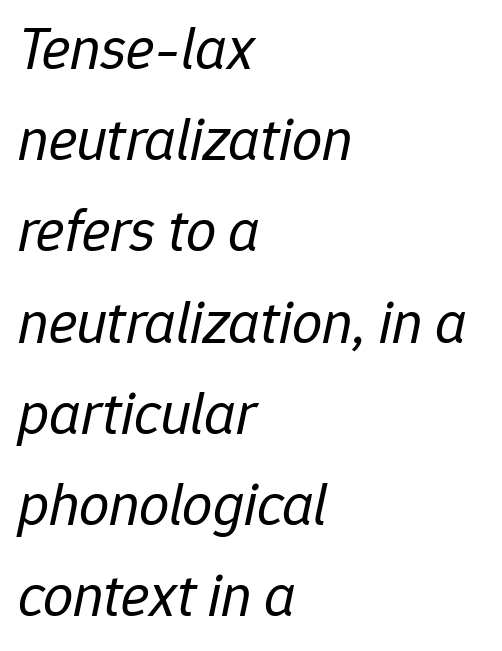
Q: Is the text bold? A: No.
Q: Is the text italic (slanted)? A: Yes, it leans right by about 12 degrees.
Q: Is the text underlined? A: No.
Q: How is the paragraph aligned? A: Left-aligned.
Q: Is the spacing between letters normal or unusually wide? A: Normal.
Q: Is the spacing between lines tight, normal or loose? A: Normal.
Q: Width (condensed, normal, or wide)? A: Normal.
Q: Stroke contrast? A: Low.
Q: x-height? A: Medium.
Q: Monospaced? A: No.
